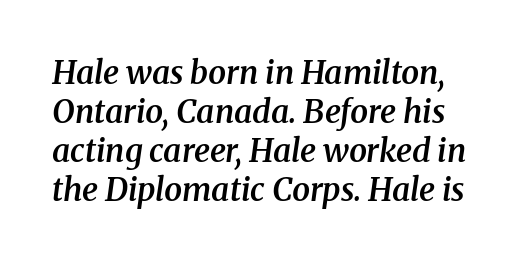
Characters follow at the spacing the type designer built in. Little horizontal feet cap the strokes, marking this as serif type. The font is running at a semibold setting, under full bold. The foot of each line stays bare and open. Slanted lettering throughout.
